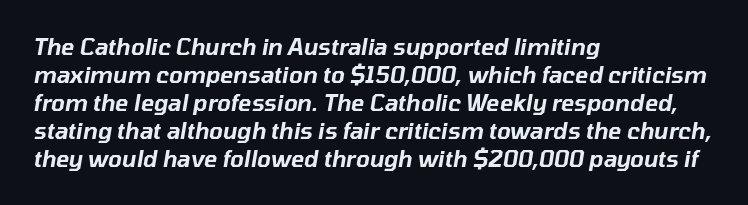
Q: Is the text italic (slanted)? A: Yes, it leans right by about 10 degrees.
Q: Is the text underlined? A: No.
Q: How is the paragraph aligned? A: Left-aligned.
Q: Is the spacing between letters normal or unusually wide? A: Normal.
Q: Is the spacing between lines tight, normal or loose? A: Normal.
